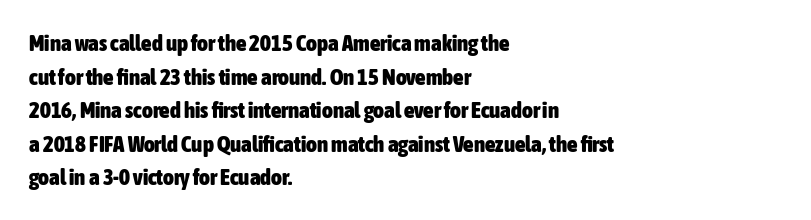
{"italic": "no", "bold": "yes", "underline": "no", "align": "left", "line_spacing": "normal", "line_spacing_ratio": 1.46, "letter_spacing": "normal", "letter_spacing_em": 0.0, "glyph_px": 23}
